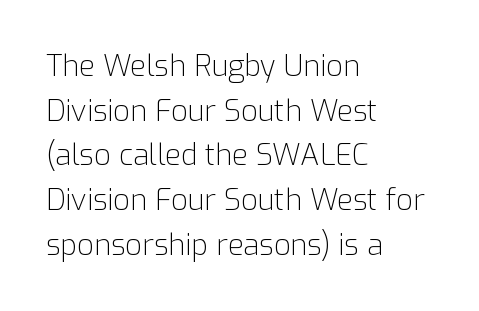
Words float on clear page, feet unadorned. If you drew a line through each stem, it would be perfectly vertical. Varying glyph widths throughout — classic text-font behaviour. The passage shown is not bold in any degree.
